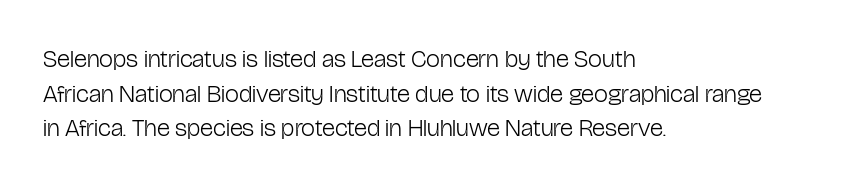
The letters stand straight up with perfectly vertical stems. The typesetter chose a ragged-right arrangement here. What's the leading like? Ordinary, nothing unusual. Nothing unusual about the tracking: characters are spaced as the font intends. Is the stroke heavy? The answer is a plain regular-or-lighter.
